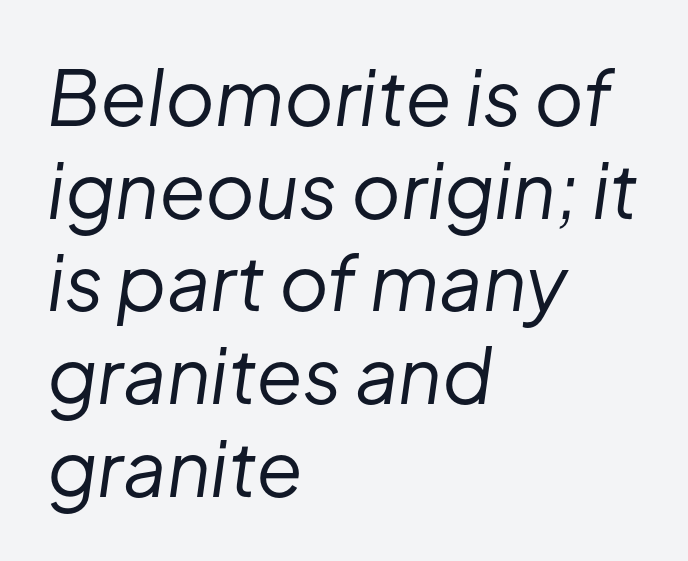
{"italic": "yes", "lean": "right", "slant_degrees": 8, "bold": "no", "weight": "regular", "width": "normal", "stroke_contrast": "low", "x_height": "medium", "monospaced": "no", "underline": "no", "align": "left", "line_spacing_ratio": 1.22, "letter_spacing": "normal", "letter_spacing_em": 0.0, "glyph_px": 76}
